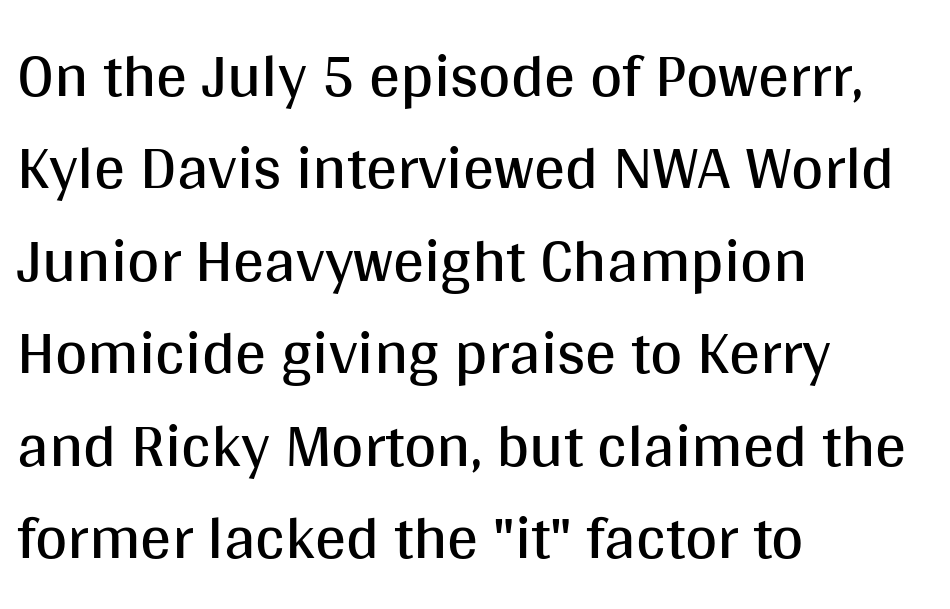
Horizontal bands of white between lines are of average thickness. The type is set solid horizontally, with unmodified tracking. Ascenders rise straight up at ninety degrees. Short and long lines alike share a common starting point at left.
